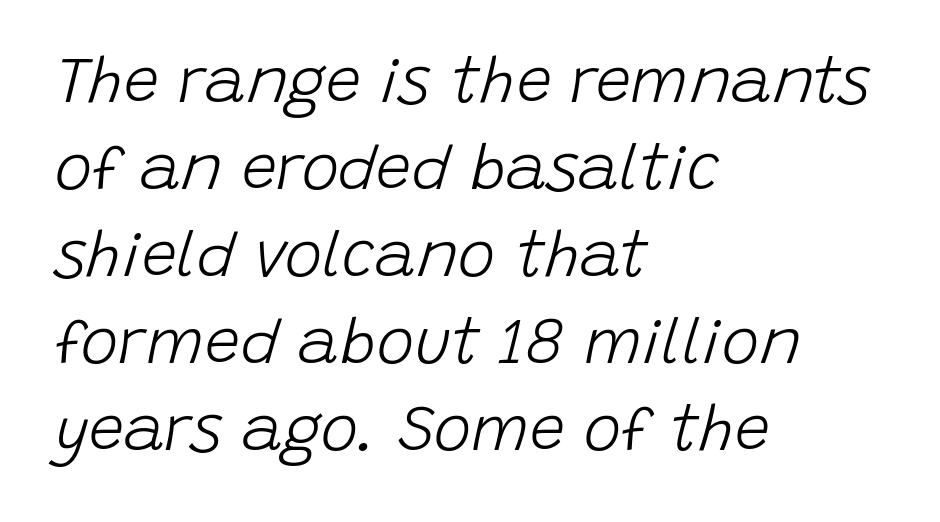
{"italic": "yes", "lean": "right", "slant_degrees": 15, "bold": "no", "weight": "light", "width": "normal", "stroke_contrast": "low", "x_height": "large", "monospaced": "no", "underline": "no", "align": "left", "line_spacing": "normal", "line_spacing_ratio": 1.38, "letter_spacing": "normal", "letter_spacing_em": 0.0, "glyph_px": 63}
